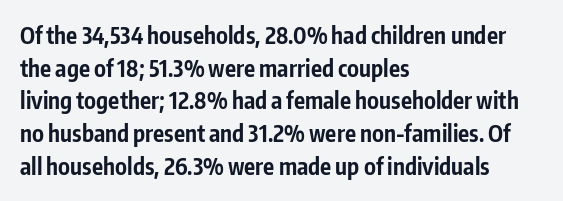
The image shows 23 px bold type, upright; set left-aligned, normal line spacing (1.42x), normal letter spacing, not underlined.
